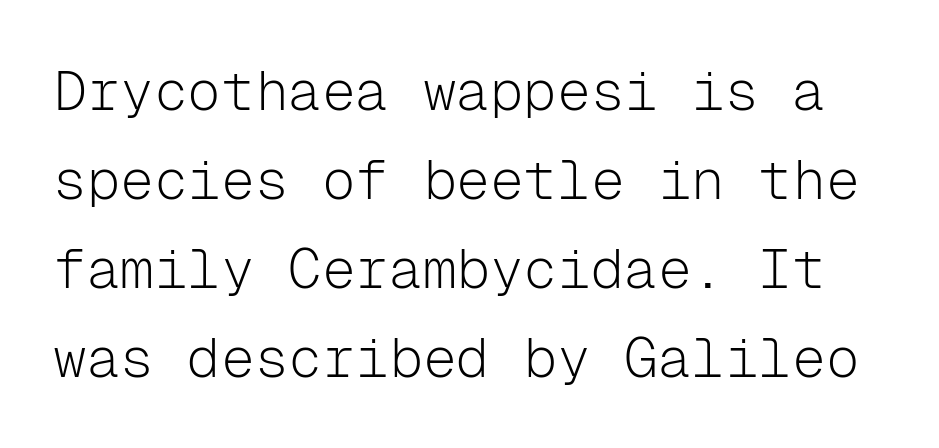
Examine the stroke ends and you'll find no serifs. Normally led — the rows are evenly, conventionally spaced. Ordinary non-slanted type is in use. Every character here occupies the same horizontal width, giving the sample a typewriter-like rhythm. Compared with typical body copy, the letter spacing here is the same.
